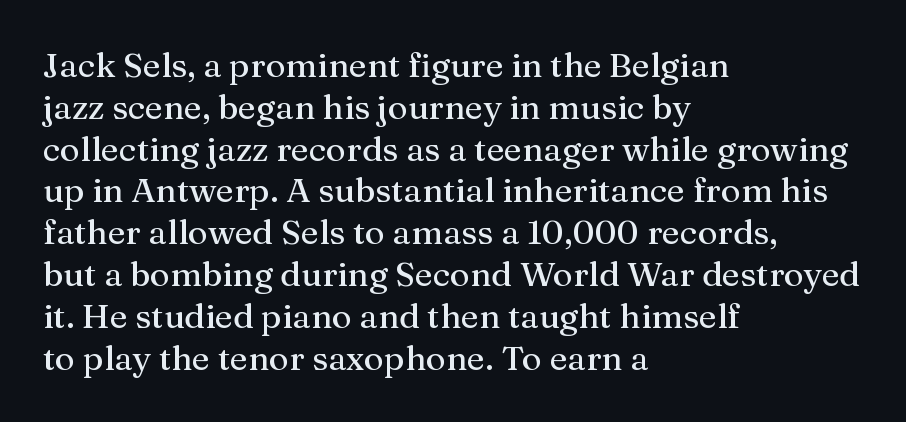
{"serif": "yes", "italic": "no", "width": "normal", "stroke_contrast": "medium", "x_height": "medium", "monospaced": "no", "underline": "no", "align": "left", "line_spacing_ratio": 1.23, "letter_spacing": "normal", "letter_spacing_em": 0.0, "glyph_px": 34}
